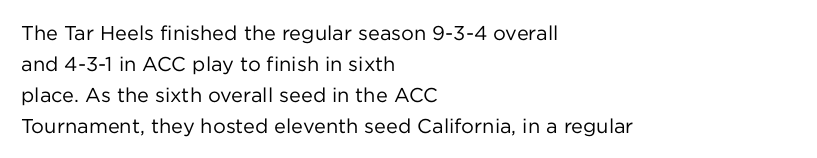
The image shows 20 px text type, upright; set left-aligned, normal line spacing (1.55x), normal letter spacing, not underlined.
